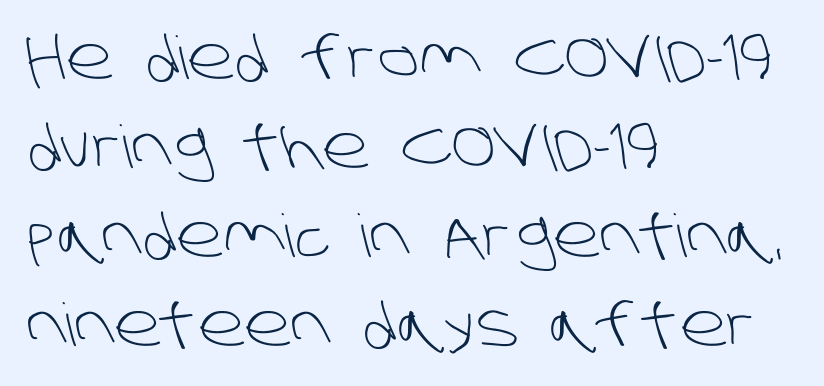
Q: Is the text bold? A: No.
Q: Is the typeface a serif or a sans-serif typeface? A: Sans-serif.
Q: Is the text underlined? A: No.
Q: How is the paragraph aligned? A: Left-aligned.
Q: Is the spacing between letters normal or unusually wide? A: Normal.
Q: Is the spacing between lines tight, normal or loose? A: Normal.
Q: Width (condensed, normal, or wide)? A: Normal.
Q: Stroke contrast? A: Low.
Q: x-height? A: Large.
Q: Monospaced? A: No.
